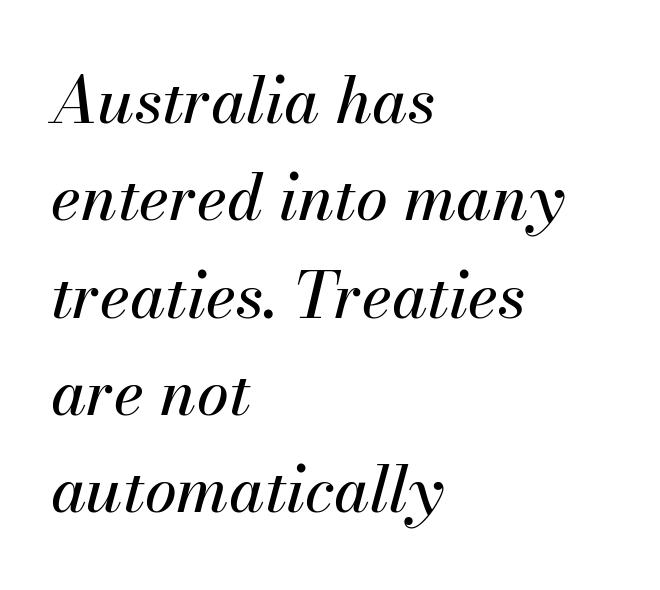
The image shows 64 px text type, italic (leaning right); set left-aligned, normal line spacing (1.52x), normal letter spacing, not underlined; medium stroke contrast and a small x-height.
